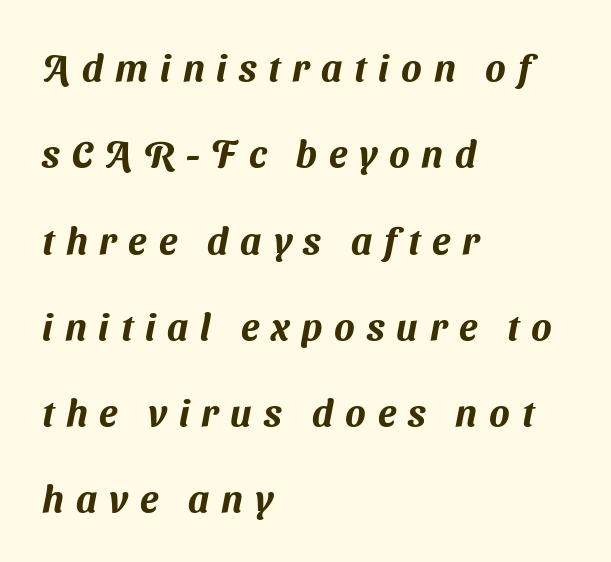
Q: Is the typeface a serif or a sans-serif typeface? A: Sans-serif.
Q: Is the text underlined? A: No.
Q: How is the paragraph aligned? A: Left-aligned.
Q: Is the spacing between letters normal or unusually wide? A: Unusually wide.
Q: Is the spacing between lines tight, normal or loose? A: Loose.
Q: Width (condensed, normal, or wide)? A: Normal.
Q: Stroke contrast? A: Medium.
Q: x-height? A: Medium.
Q: Monospaced? A: No.
